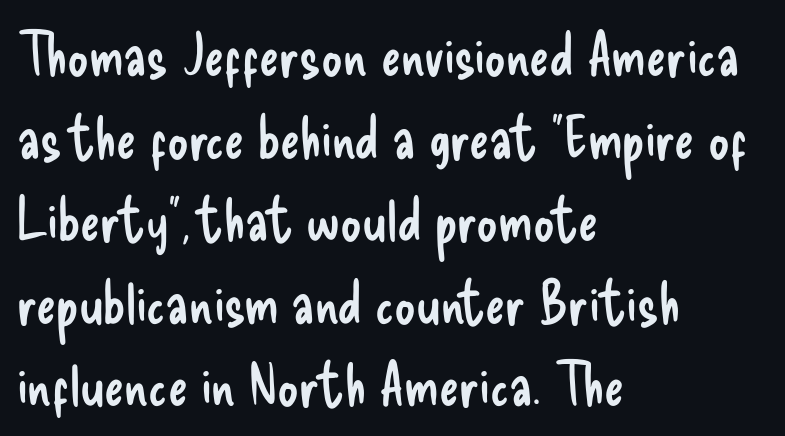
The image shows 59 px regular-weight, condensed sans-serif type, upright; set left-aligned, normal line spacing (1.4x), normal letter spacing, not underlined; low stroke contrast and a small x-height.
